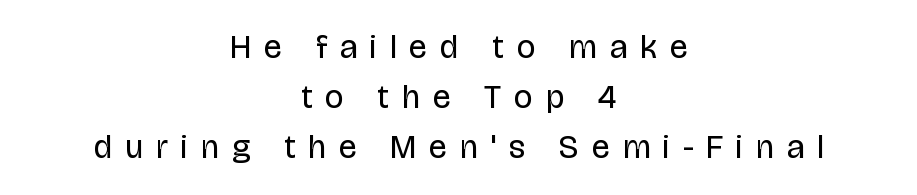
No chunkiness to these letters — they're not bold. Type style note: lacks serifs. Compared with typical body copy, the letter spacing here is much looser. The vertical gap from one line to the next is medium. No italicization has been applied; the sample stays upright.
